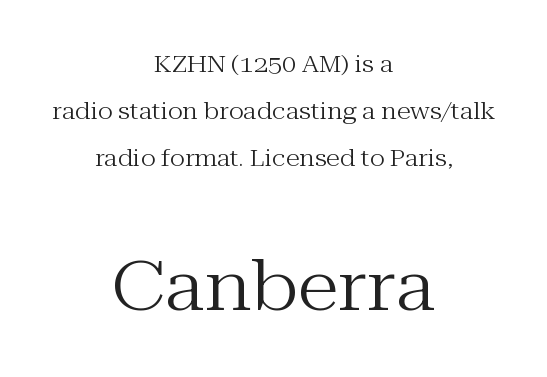
{"serif": "yes", "italic": "no", "bold": "no", "weight": "regular", "width": "normal", "stroke_contrast": "medium", "x_height": "medium", "monospaced": "no", "underline": "no", "align": "center", "line_spacing": "loose", "line_spacing_ratio": 2.04, "letter_spacing": "normal", "letter_spacing_em": 0.0, "larger_block": "second", "size_ratio": 3.0, "glyph_px": 69}
